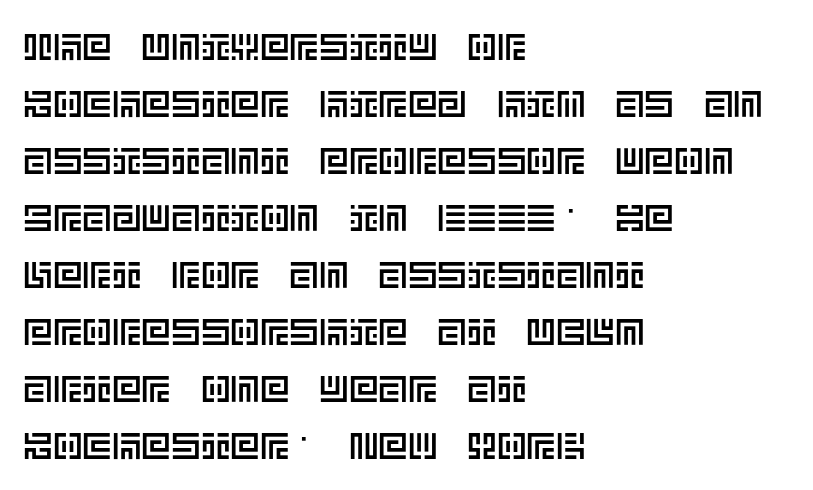
Style check: upright. The setting favours the left margin, as ordinary paragraphs usually do. Normally led — the rows are evenly, conventionally spaced. The strip under each line holds only bare page.
